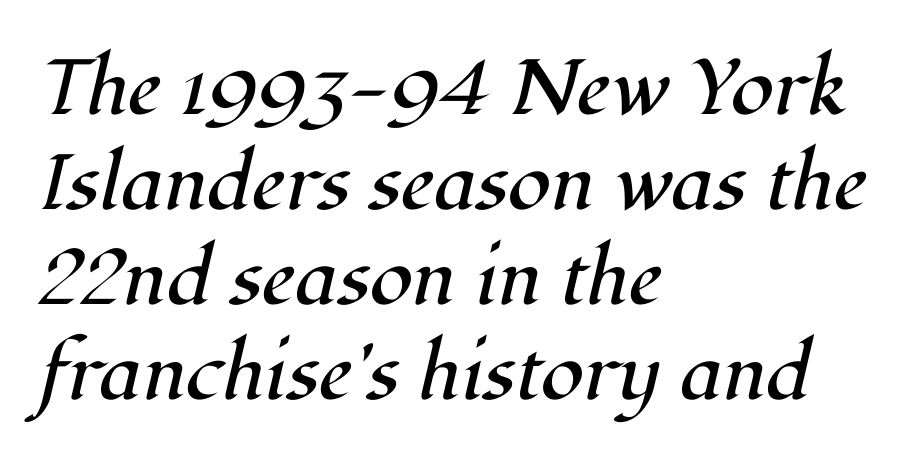
The image shows 78 px regular-weight serif type, italic (leaning right); set left-aligned, line spacing 1.22x, normal letter spacing, not underlined; high stroke contrast and a medium x-height.
